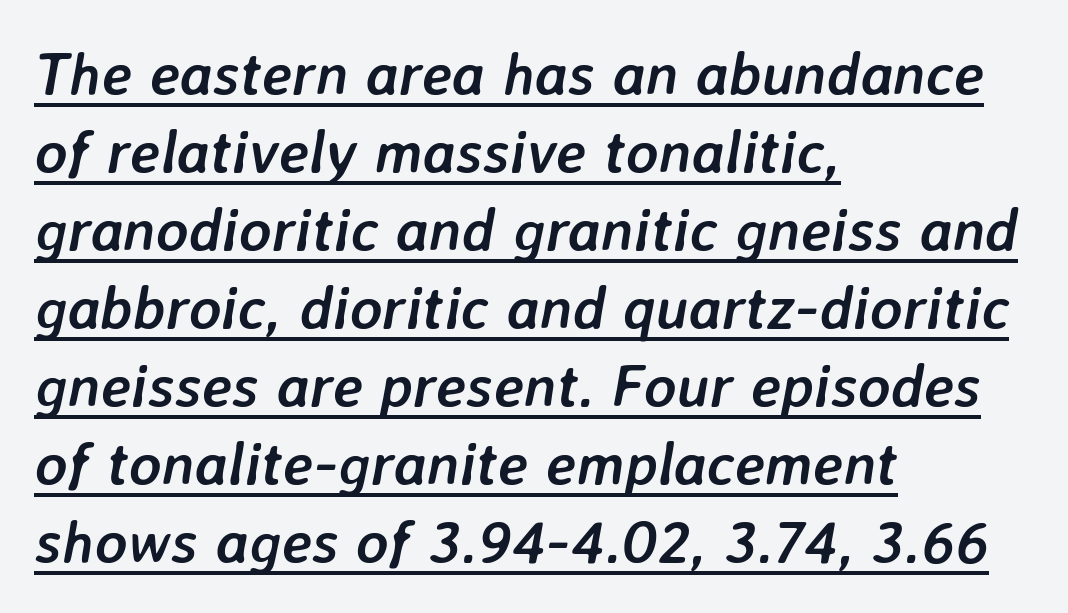
Does the lettering tilt? It does — this is italic. The passage shown is underscored from start to finish. Looks like regular typesetting: each glyph gets only the width it needs. Horizontal alignment here is leftward, the default for most running prose.
